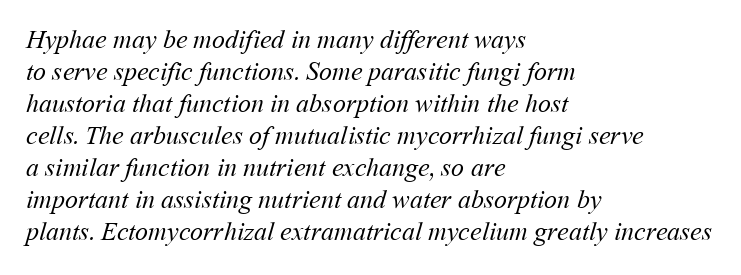
{"bold": "no", "underline": "no", "align": "left", "line_spacing_ratio": 1.23, "letter_spacing": "normal", "letter_spacing_em": 0.0, "glyph_px": 26}
